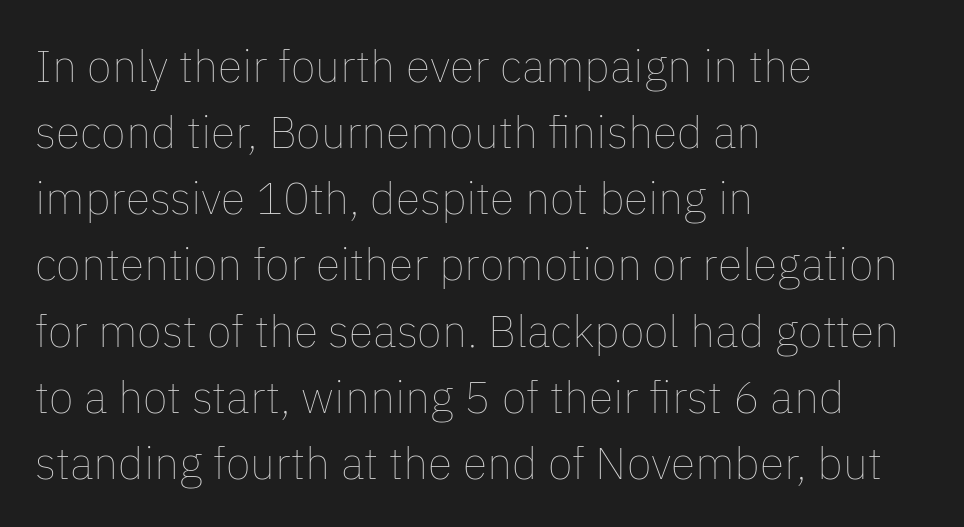
{"italic": "no", "bold": "no", "weight": "thin", "width": "normal", "stroke_contrast": "low", "x_height": "medium", "monospaced": "no", "underline": "no", "align": "left", "line_spacing": "normal", "line_spacing_ratio": 1.47, "letter_spacing": "normal", "letter_spacing_em": 0.0, "glyph_px": 45}
